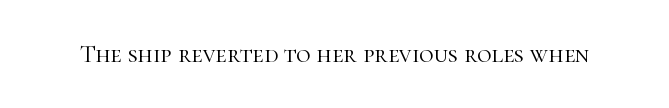
The rendering keeps characters at their native spacing. The font sits on the lighter half of the weight spectrum, regular included. Quick note: underline off. Is there any slant? The stems are plumb.
